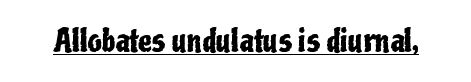
Q: Is the text italic (slanted)? A: No, it is upright.
Q: Is the typeface a serif or a sans-serif typeface? A: Sans-serif.
Q: Is the text underlined? A: Yes.
Q: Is the spacing between letters normal or unusually wide? A: Normal.
Q: Width (condensed, normal, or wide)? A: Condensed.
Q: Stroke contrast? A: Low.
Q: x-height? A: Medium.
Q: Monospaced? A: No.
